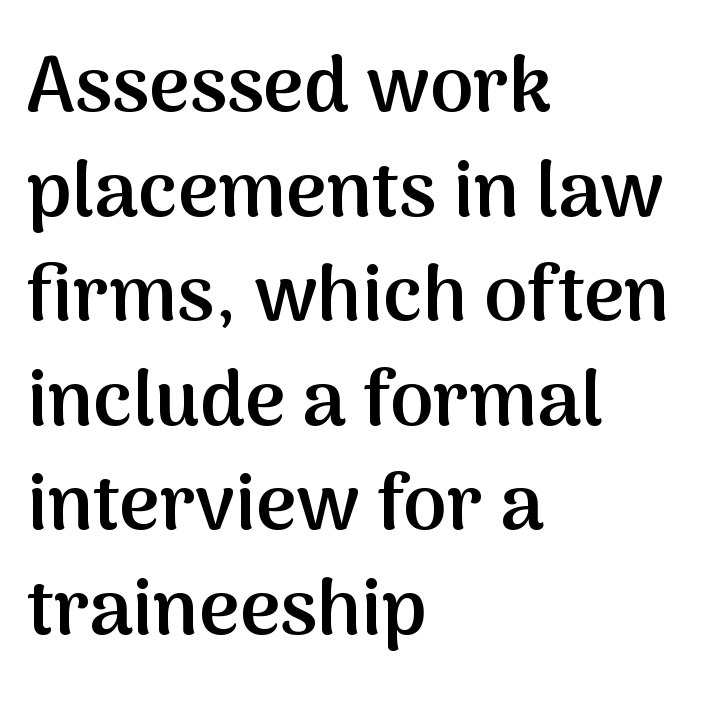
This sample has the flowing, uneven cadence of proportional lettering. This rendering uses left alignment, leaving the right contour irregular. Quick note: underline off. The letters stand upright; this is a roman face.
